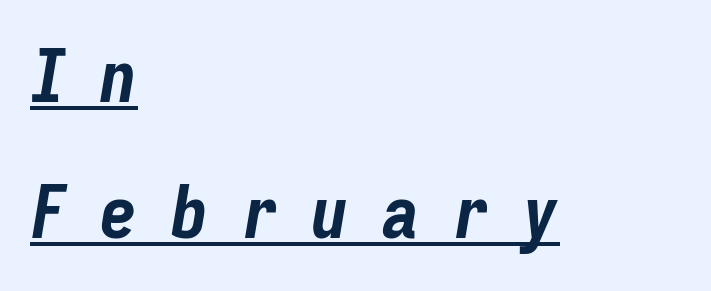
Thick stems and heavy bowls — unmistakably bold. A typesetter would call this monospace, since all characters share one set width. An italicized treatment has been applied to the whole sample. Line starts are locked; line ends wander. The gaps between neighbouring characters are conspicuously large. Compared with undecorated copy, this sample adds a rule below the words.
